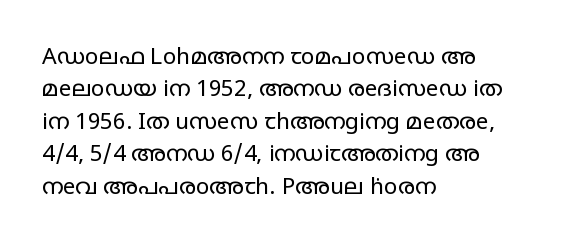
Q: Is the text bold? A: No.
Q: Is the text italic (slanted)? A: No, it is upright.
Q: Is the text underlined? A: No.
Q: How is the paragraph aligned? A: Left-aligned.
Q: Is the spacing between letters normal or unusually wide? A: Normal.
Q: Is the spacing between lines tight, normal or loose? A: Normal.
